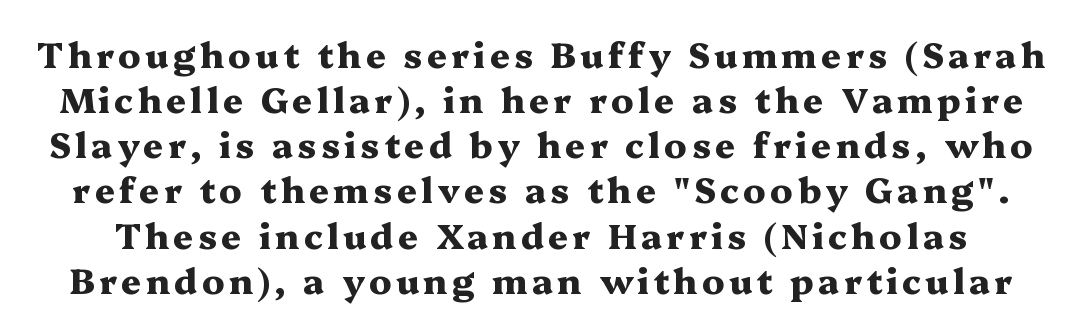
The image shows 35 px heavy, wide serif type, upright; set normal line spacing (1.29x), not underlined; medium stroke contrast and a medium x-height.
